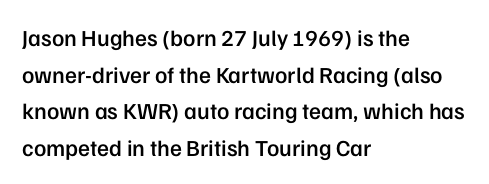
{"italic": "no", "bold": "semi", "underline": "no", "align": "left", "line_spacing": "normal", "line_spacing_ratio": 1.59, "letter_spacing": "normal", "letter_spacing_em": 0.0, "glyph_px": 23}
